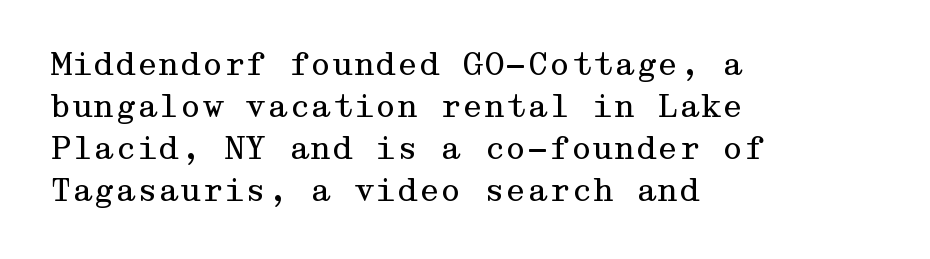
A bare baseline throughout the passage. Notice how descenders clear the ascenders below comfortably — that's standard leading. Is the letter spacing exaggerated? No — it looks like the ordinary default. Letterform terminals end in serifs throughout the passage. This sample is left-justified, so line endings fall wherever the words run out.
